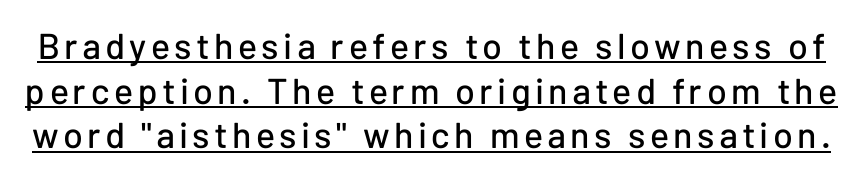
Q: Is the text italic (slanted)? A: No, it is upright.
Q: Is the typeface a serif or a sans-serif typeface? A: Sans-serif.
Q: Is the text underlined? A: Yes.
Q: Width (condensed, normal, or wide)? A: Normal.
Q: Stroke contrast? A: Low.
Q: x-height? A: Medium.
Q: Monospaced? A: No.
